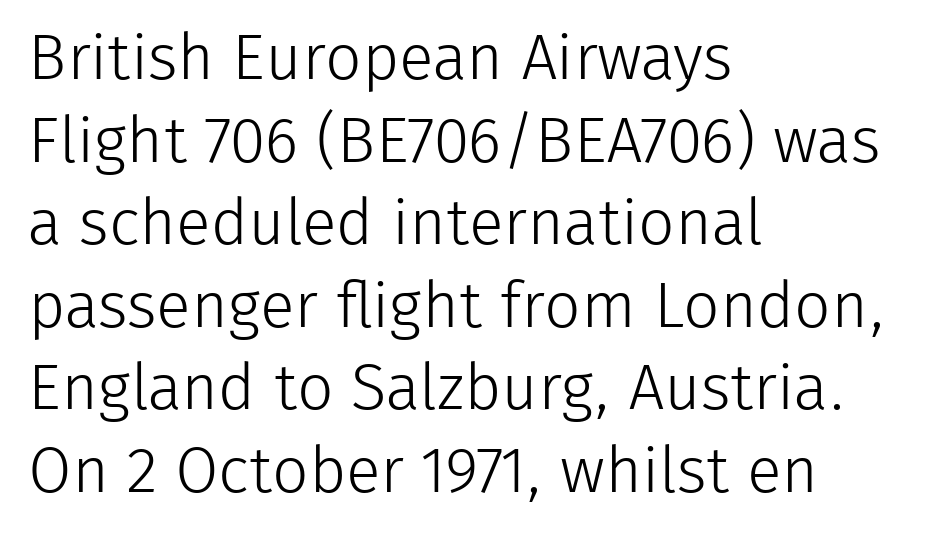
Q: Is the text bold? A: No.
Q: Is the text italic (slanted)? A: No, it is upright.
Q: Is the typeface a serif or a sans-serif typeface? A: Sans-serif.
Q: Is the text underlined? A: No.
Q: How is the paragraph aligned? A: Left-aligned.
Q: Is the spacing between letters normal or unusually wide? A: Normal.
Q: Is the spacing between lines tight, normal or loose? A: Normal.
Q: Width (condensed, normal, or wide)? A: Normal.
Q: Stroke contrast? A: Low.
Q: x-height? A: Medium.
Q: Monospaced? A: No.
